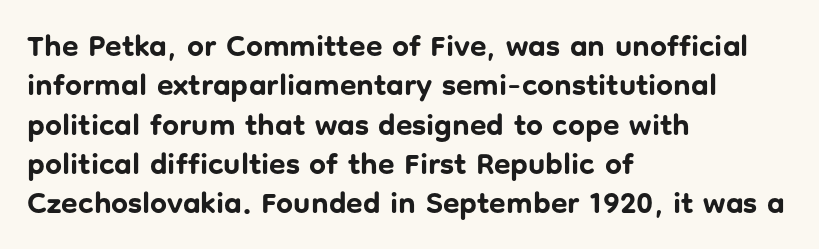
The image shows 30 px bold sans-serif type, upright; set left-aligned, normal line spacing (1.31x), normal letter spacing, not underlined; low stroke contrast and a medium x-height.
